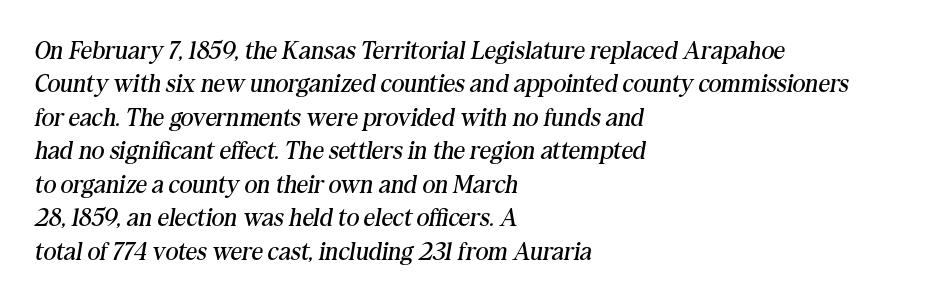
The image shows 25 px text type, italic (leaning right); set left-aligned, normal line spacing (1.34x), normal letter spacing, not underlined.
